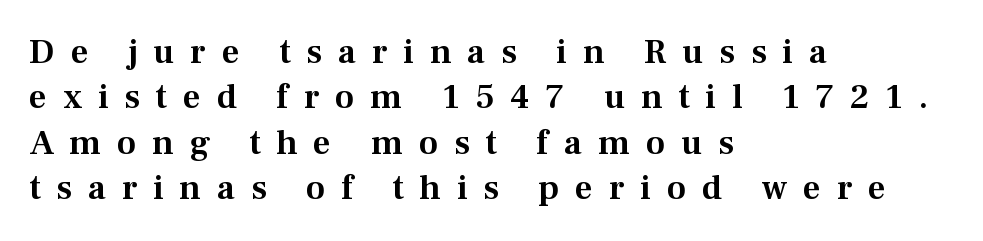
{"serif": "yes", "italic": "no", "width": "normal", "stroke_contrast": "medium", "x_height": "medium", "monospaced": "no", "underline": "no", "align": "left", "line_spacing": "normal", "line_spacing_ratio": 1.3, "letter_spacing": "wide", "letter_spacing_em": 0.45, "glyph_px": 35}
